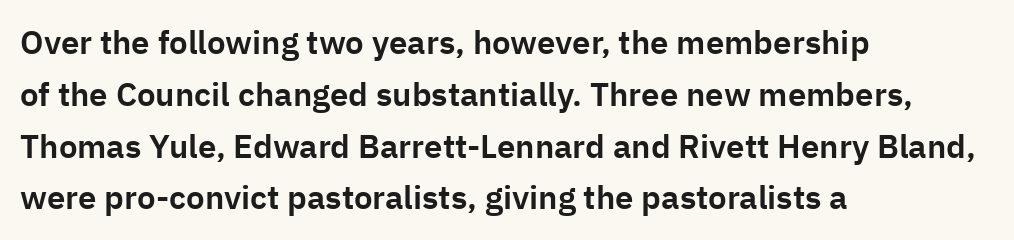
The image shows 33 px sans-serif type, upright; set left-aligned, normal line spacing (1.57x), normal letter spacing, not underlined; low stroke contrast and a medium x-height.
